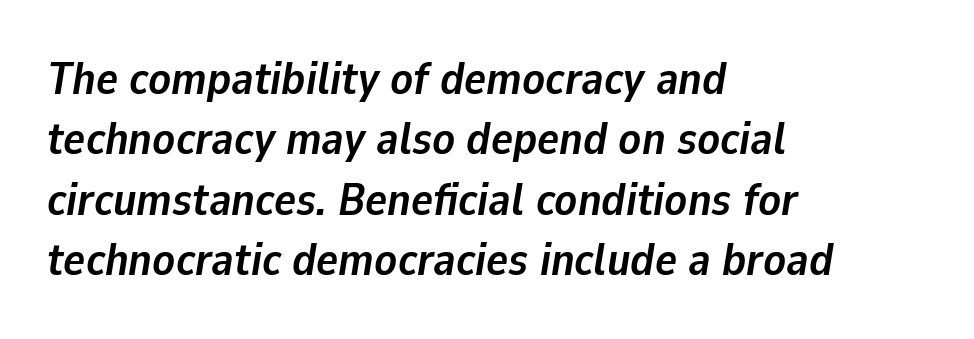
The image shows 46 px semibold type, italic (leaning right); set left-aligned, normal line spacing (1.31x), normal letter spacing, not underlined; low stroke contrast and a medium x-height.
